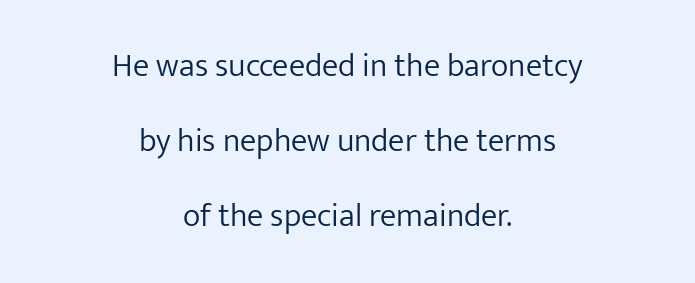
Font category for this specimen: sans-serif. Does the leading feel generous? Absolutely, it's lavish. In terms of posture, this sample is upright. The passage shown has conventional tracking throughout. A quiet, ordinary-to-light weight characterises the typeface. Note the varied advance widths — an 'i' is clearly narrower than an 'm'.
